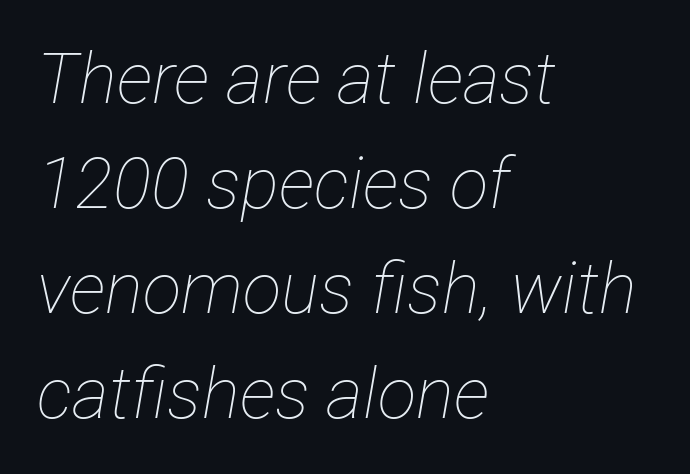
Q: Is the text bold? A: No.
Q: Is the text italic (slanted)? A: Yes, it leans right by about 12 degrees.
Q: Is the text underlined? A: No.
Q: How is the paragraph aligned? A: Left-aligned.
Q: Is the spacing between letters normal or unusually wide? A: Normal.
Q: Is the spacing between lines tight, normal or loose? A: Normal.
Q: Width (condensed, normal, or wide)? A: Condensed.
Q: Stroke contrast? A: Low.
Q: x-height? A: Medium.
Q: Monospaced? A: No.
